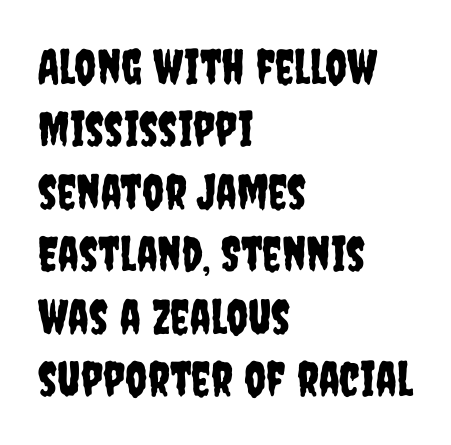
Nothing sits at the stroke ends, so this counts as sans-serif. The type is set solid horizontally, with unmodified tracking. Glance below the letters and you will spot only blank space. All the whitespace from short lines collects on the right. Note the varied advance widths — an 'i' is clearly narrower than an 'm'.
